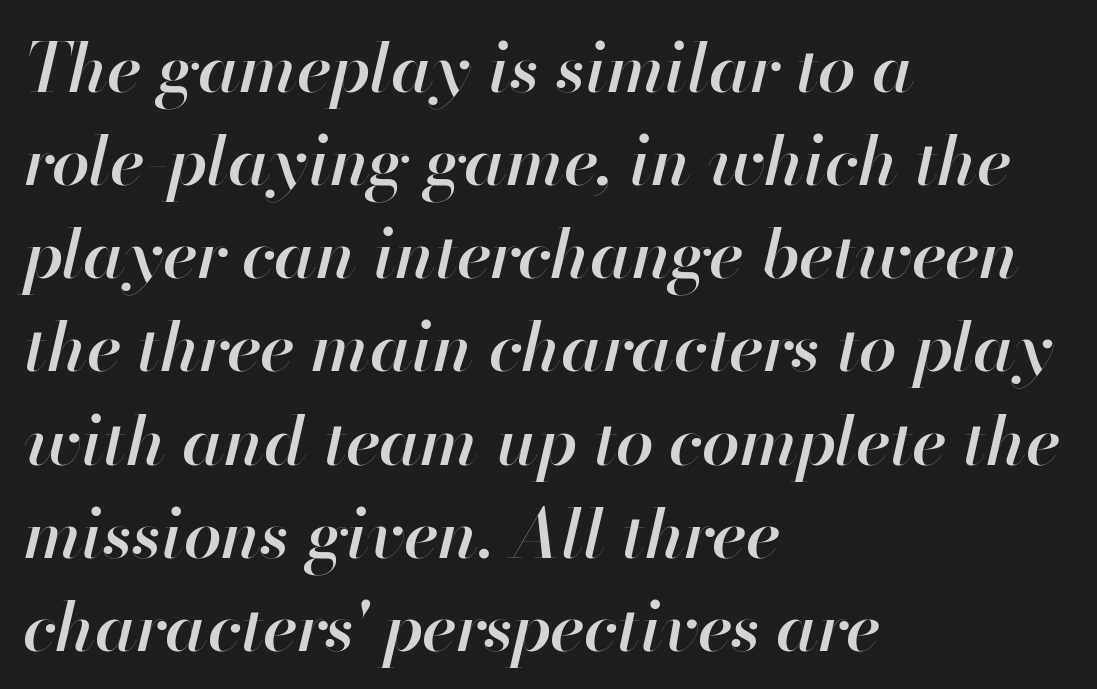
Compared with ordinary roman type, these characters are visibly tilted. Does the copy run flush right? No — it runs flush left. Think of a printed novel: that variable character pitch is what you see here. Beneath every word, the page is bare. These lines keep a tight, regular rhythm from letter to letter.
